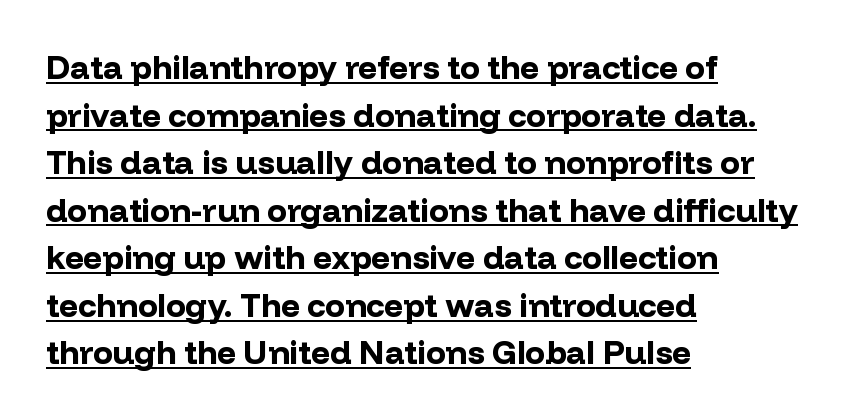
On the weight axis this lands at bold, roughly 700. The block of text has a typical density, with ordinary space between rows. Underlined type. Designer's note — italics off, roman on.
